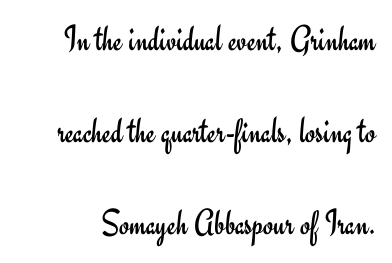
Q: Is the text bold? A: No.
Q: Is the text italic (slanted)? A: Yes.
Q: Is the typeface a serif or a sans-serif typeface? A: Sans-serif.
Q: Is the text underlined? A: No.
Q: Is the spacing between letters normal or unusually wide? A: Normal.
Q: Is the spacing between lines tight, normal or loose? A: Loose.
Q: Width (condensed, normal, or wide)? A: Normal.
Q: Stroke contrast? A: Low.
Q: x-height? A: Small.
Q: Monospaced? A: No.
